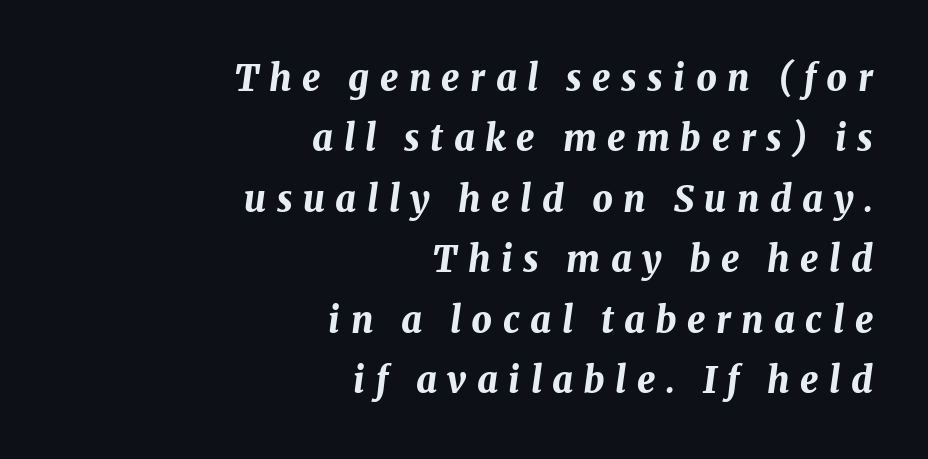
{"italic": "yes", "lean": "right", "slant_degrees": 8, "bold": "yes", "weight": "bold", "width": "normal", "stroke_contrast": "medium", "x_height": "medium", "monospaced": "no", "underline": "no", "align": "right", "line_spacing": "normal", "line_spacing_ratio": 1.68, "letter_spacing": "wide", "letter_spacing_em": 0.29, "glyph_px": 36}
